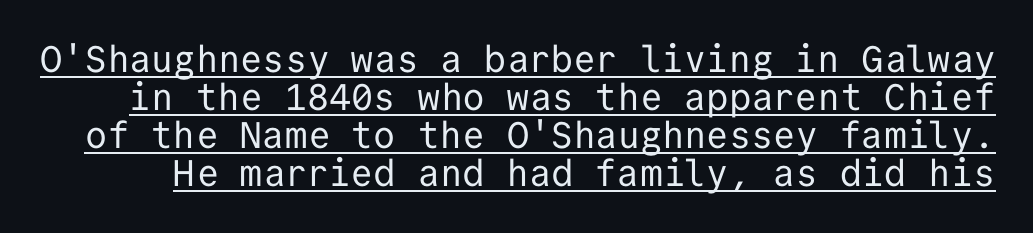
The image shows 37 px regular-weight sans-serif type, upright, monospaced; set tight line spacing (1.03x), normal letter spacing, underlined; low stroke contrast and a medium x-height.
